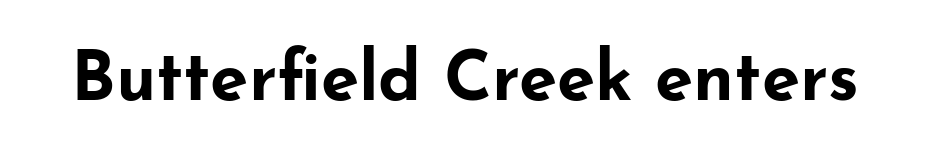
Q: Is the text bold? A: Yes.
Q: Is the text italic (slanted)? A: No, it is upright.
Q: Is the typeface a serif or a sans-serif typeface? A: Sans-serif.
Q: Is the text underlined? A: No.
Q: Is the spacing between letters normal or unusually wide? A: Normal.
Q: Width (condensed, normal, or wide)? A: Wide.
Q: Stroke contrast? A: Low.
Q: x-height? A: Small.
Q: Monospaced? A: No.
